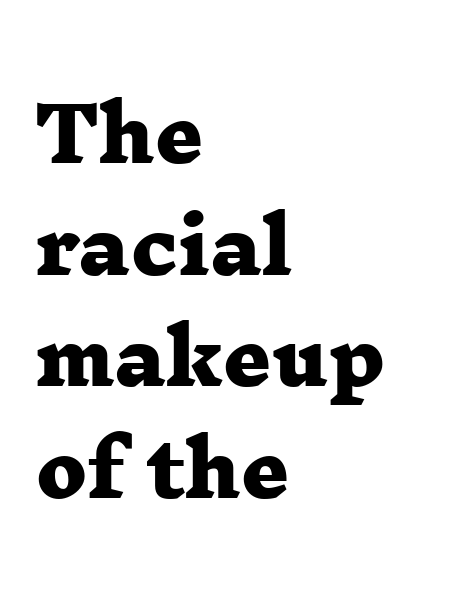
The image shows 75 px heavy, wide serif type; set left-aligned, normal line spacing (1.49x), normal letter spacing, not underlined; low stroke contrast and a medium x-height.
